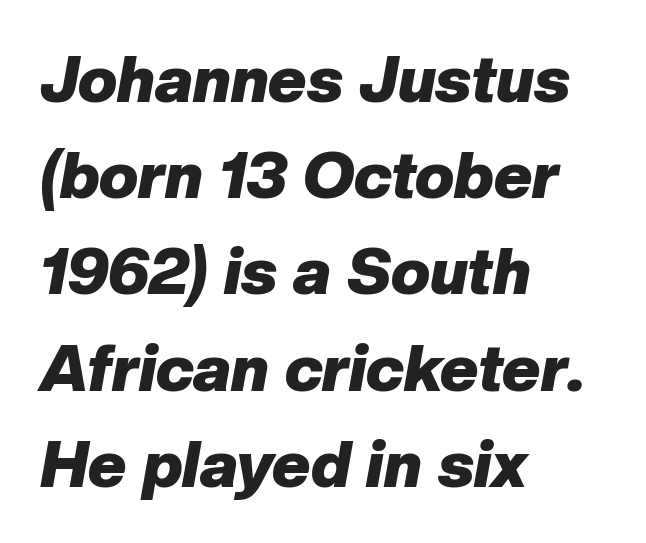
The image shows 65 px heavy type, italic (leaning right); set left-aligned, normal line spacing (1.48x), normal letter spacing, not underlined; low stroke contrast and a medium x-height.
